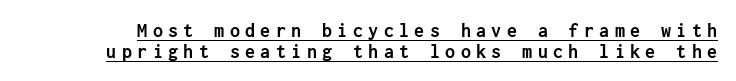
Q: Is the text bold? A: Yes.
Q: Is the text italic (slanted)? A: No, it is upright.
Q: Is the text underlined? A: Yes.
Q: Is the spacing between letters normal or unusually wide? A: Unusually wide.
Q: Is the spacing between lines tight, normal or loose? A: Tight.
